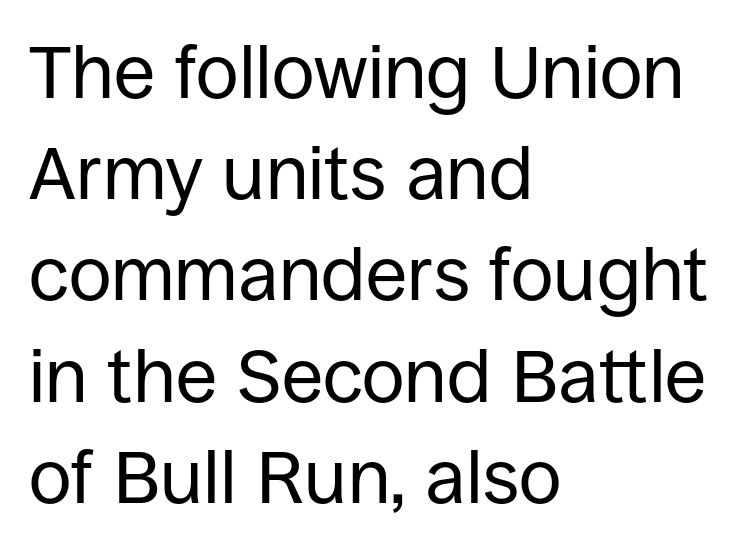
A bare baseline throughout the passage. Think of a printed novel: that variable character pitch is what you see here. Observe the ordinary spacing: letters are neighbours, not strangers. The specimen reads as upright at a glance. This sample keeps an unexceptional amount of space between lines.
